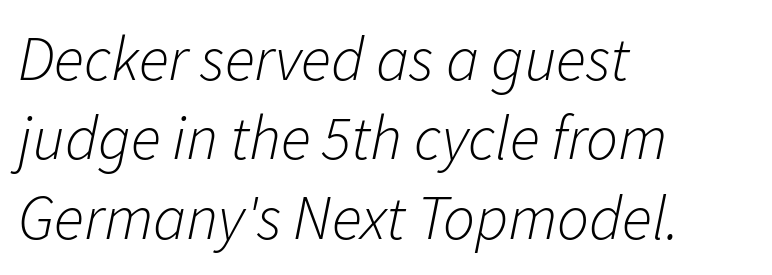
The image shows 63 px light type, italic (leaning right); set left-aligned, normal line spacing (1.26x), normal letter spacing, not underlined; low stroke contrast and a medium x-height.
